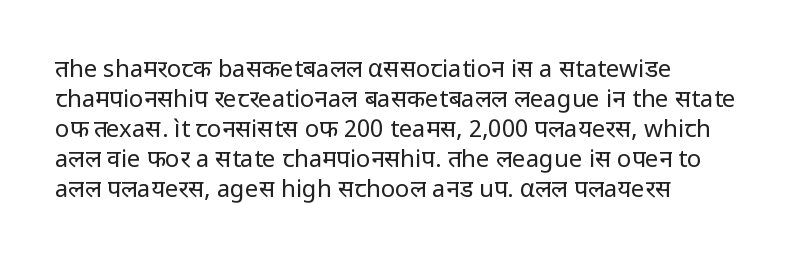
Q: Is the text bold? A: No.
Q: Is the text italic (slanted)? A: No, it is upright.
Q: Is the text underlined? A: No.
Q: How is the paragraph aligned? A: Left-aligned.
Q: Is the spacing between letters normal or unusually wide? A: Normal.
Q: Is the spacing between lines tight, normal or loose? A: Normal.
